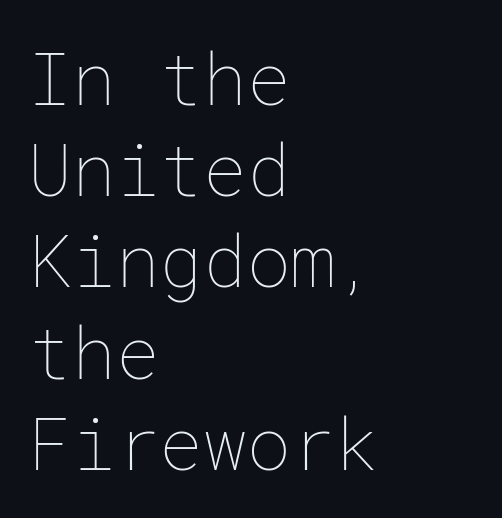
{"italic": "no", "bold": "no", "weight": "thin", "width": "normal", "stroke_contrast": "low", "x_height": "medium", "underline": "no", "align": "left", "line_spacing": "normal", "line_spacing_ratio": 1.25, "letter_spacing": "normal", "letter_spacing_em": 0.0, "glyph_px": 73}
